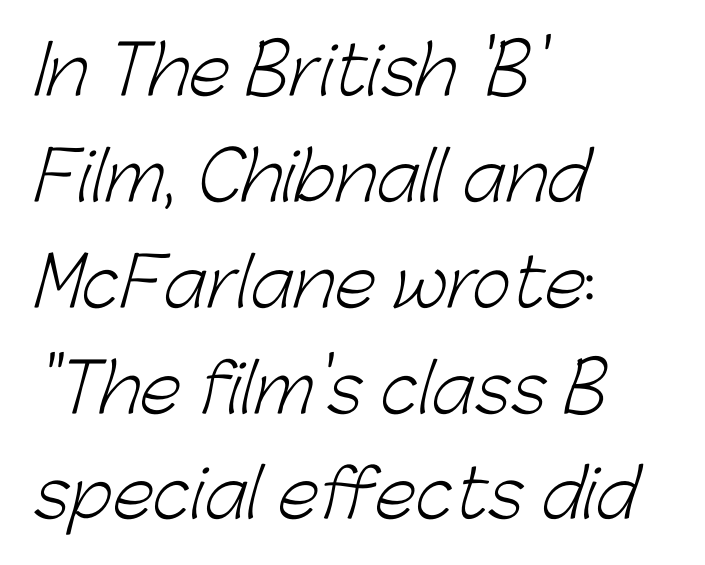
Q: Is the text bold? A: No.
Q: Is the typeface a serif or a sans-serif typeface? A: Sans-serif.
Q: Is the text underlined? A: No.
Q: How is the paragraph aligned? A: Left-aligned.
Q: Is the spacing between letters normal or unusually wide? A: Normal.
Q: Is the spacing between lines tight, normal or loose? A: Normal.
Q: Width (condensed, normal, or wide)? A: Normal.
Q: Stroke contrast? A: Low.
Q: x-height? A: Medium.
Q: Monospaced? A: No.
